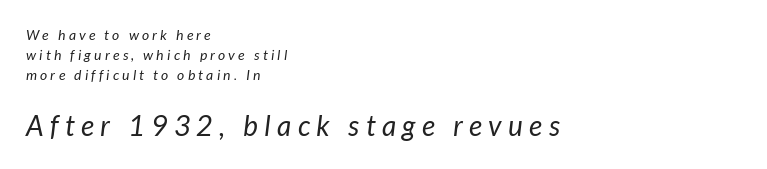
The image shows 28 px regular-weight type, italic (leaning right); set left-aligned, normal line spacing (1.43x), unusually wide letter spacing (+0.23 em), not underlined; the second (bottom) block is 2.0x larger; low stroke contrast and a medium x-height.
